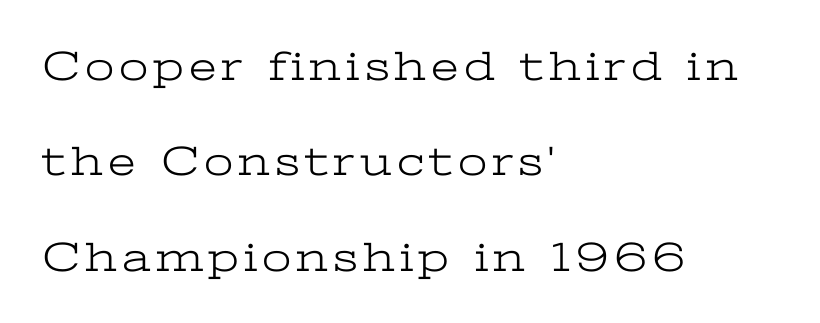
Q: Is the text bold? A: No.
Q: Is the text italic (slanted)? A: No, it is upright.
Q: Is the typeface a serif or a sans-serif typeface? A: Serif.
Q: Is the text underlined? A: No.
Q: How is the paragraph aligned? A: Left-aligned.
Q: Is the spacing between lines tight, normal or loose? A: Loose.
Q: Width (condensed, normal, or wide)? A: Wide.
Q: Stroke contrast? A: Low.
Q: x-height? A: Medium.
Q: Monospaced? A: No.
